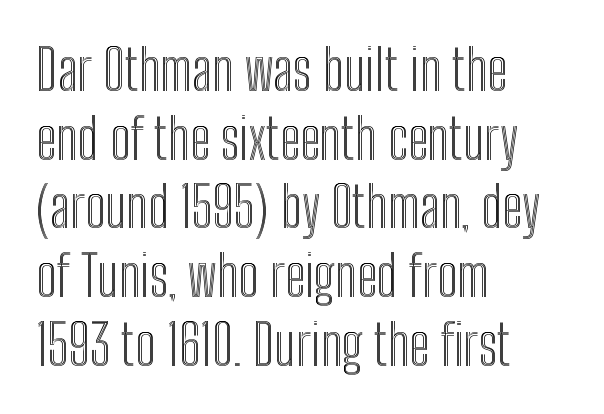
This sample uses an upright cut, with every glyph sitting square on the baseline. The passage shown is typed in a proportional face where columns would drift. The compositor pushed each line to the left boundary. Rows of type keep a routine distance in the vertical direction.
